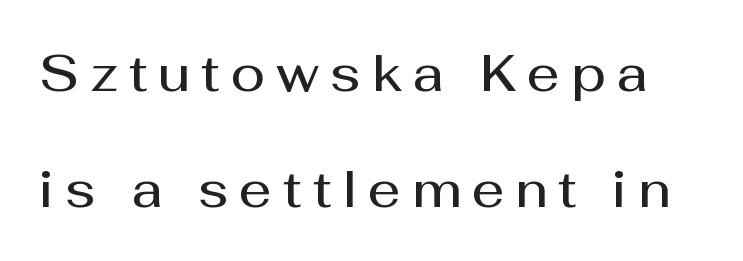
Q: Is the text bold? A: Semi-bold.
Q: Is the text italic (slanted)? A: No, it is upright.
Q: Is the typeface a serif or a sans-serif typeface? A: Sans-serif.
Q: Is the text underlined? A: No.
Q: Is the spacing between letters normal or unusually wide? A: Unusually wide.
Q: Is the spacing between lines tight, normal or loose? A: Loose.
Q: Width (condensed, normal, or wide)? A: Normal.
Q: Stroke contrast? A: Medium.
Q: x-height? A: Medium.
Q: Monospaced? A: No.
